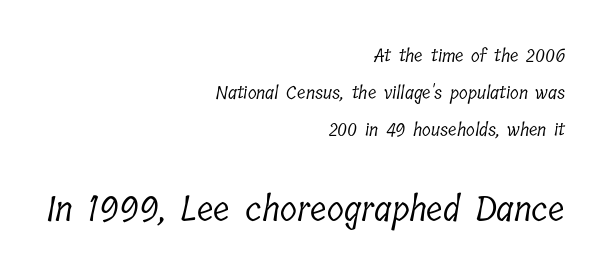
{"serif": "yes", "bold": "no", "weight": "light", "width": "condensed", "stroke_contrast": "low", "x_height": "medium", "monospaced": "no", "underline": "no", "align": "right", "line_spacing": "loose", "line_spacing_ratio": 2.05, "letter_spacing": "normal", "letter_spacing_em": 0.0, "larger_block": "second", "size_ratio": 1.94, "glyph_px": 35}
